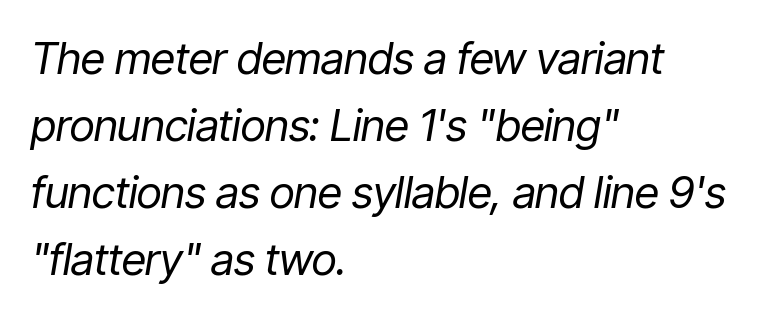
{"italic": "yes", "lean": "right", "slant_degrees": 9, "bold": "no", "weight": "regular", "width": "condensed", "stroke_contrast": "low", "x_height": "medium", "monospaced": "no", "underline": "no", "align": "left", "line_spacing": "normal", "line_spacing_ratio": 1.52, "letter_spacing": "normal", "letter_spacing_em": 0.0, "glyph_px": 44}
